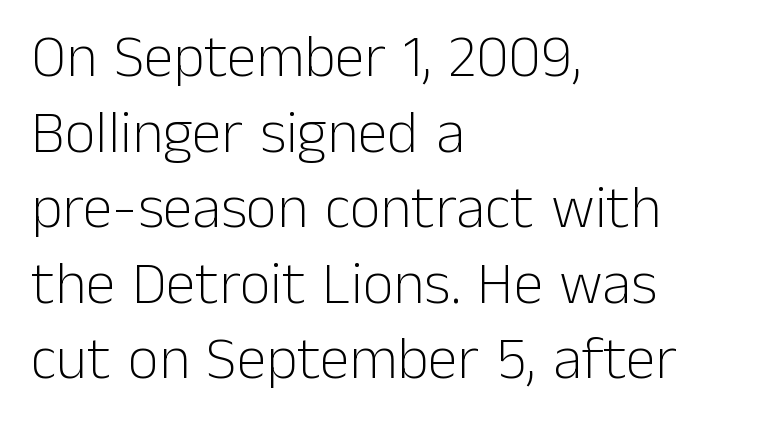
The image shows 60 px light sans-serif type, upright; set left-aligned, normal line spacing (1.26x), normal letter spacing, not underlined; low stroke contrast and a medium x-height.
